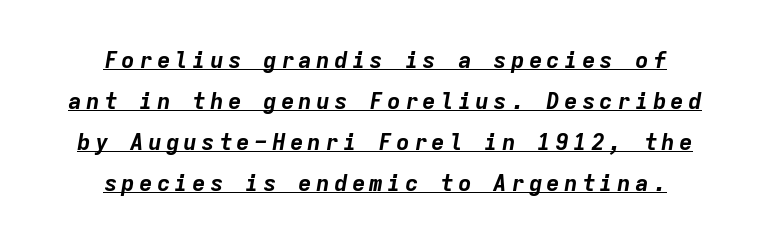
The image shows 23 px bold type, italic (leaning right); set centered, line spacing 1.78x, underlined.
